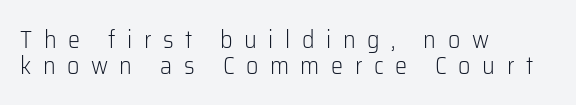
{"italic": "no", "bold": "no", "underline": "no", "align": "left", "line_spacing": "tight", "line_spacing_ratio": 1.07, "letter_spacing": "wide", "letter_spacing_em": 0.48, "glyph_px": 24}
